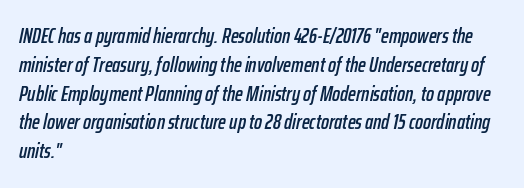
The image shows 21 px text type, italic (leaning right); set left-aligned, normal line spacing (1.37x), normal letter spacing, not underlined.
